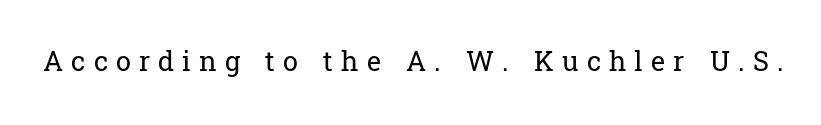
Q: Is the text bold? A: No.
Q: Is the text italic (slanted)? A: No, it is upright.
Q: Is the text underlined? A: No.
Q: Is the spacing between letters normal or unusually wide? A: Unusually wide.
